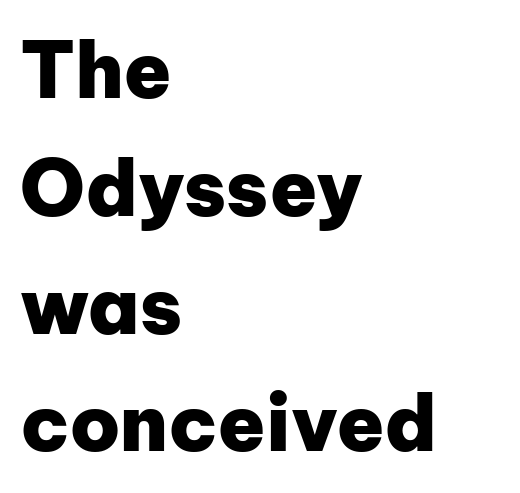
Q: Is the text bold? A: Yes.
Q: Is the text italic (slanted)? A: No, it is upright.
Q: Is the typeface a serif or a sans-serif typeface? A: Sans-serif.
Q: Is the text underlined? A: No.
Q: How is the paragraph aligned? A: Left-aligned.
Q: Is the spacing between letters normal or unusually wide? A: Normal.
Q: Is the spacing between lines tight, normal or loose? A: Normal.
Q: Width (condensed, normal, or wide)? A: Normal.
Q: Stroke contrast? A: Low.
Q: x-height? A: Medium.
Q: Monospaced? A: No.
